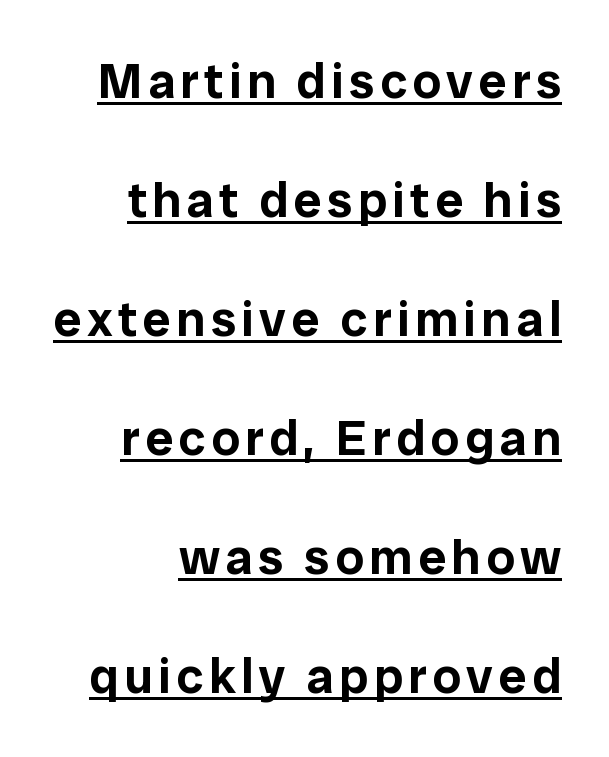
{"serif": "no", "italic": "no", "width": "normal", "stroke_contrast": "low", "x_height": "medium", "monospaced": "no", "underline": "yes", "align": "right", "line_spacing": "loose", "line_spacing_ratio": 2.38, "glyph_px": 50}
